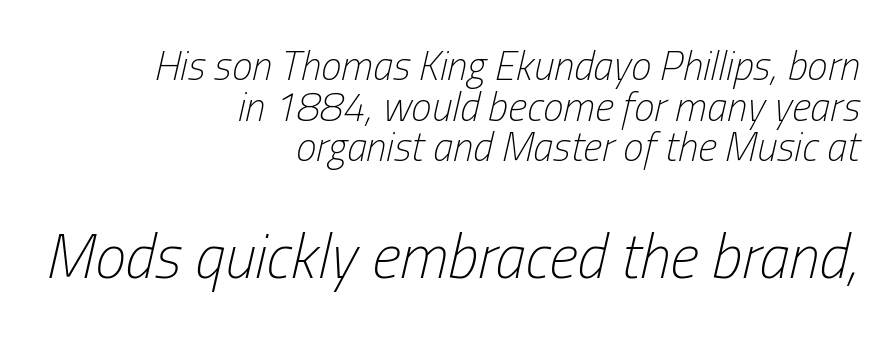
The image shows 62 px light, condensed type, italic (leaning right); set right-aligned, tight line spacing (0.99x), normal letter spacing, not underlined; the second (bottom) block is 1.51x larger; low stroke contrast and a medium x-height.
